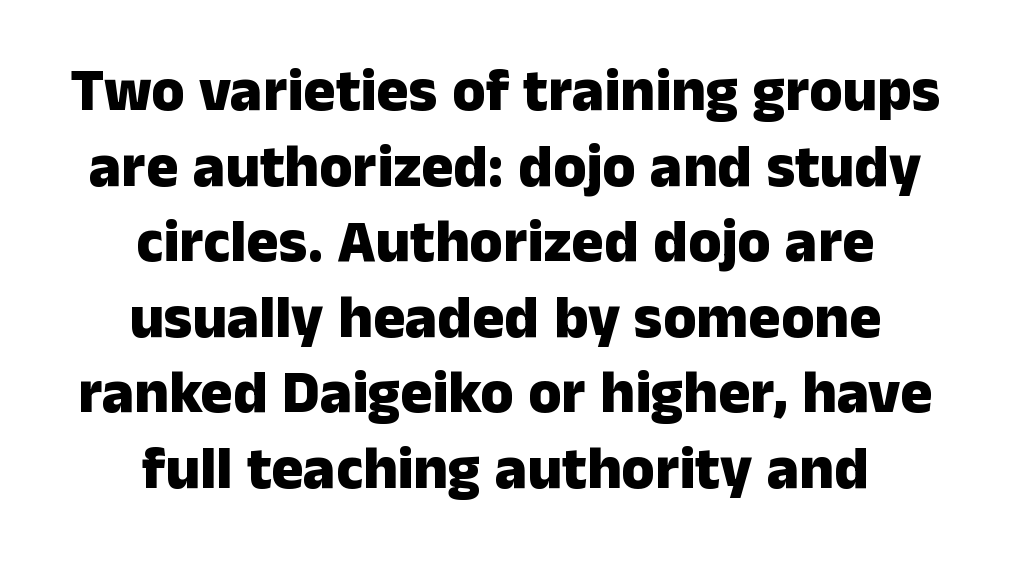
Q: Is the text bold? A: Yes.
Q: Is the text italic (slanted)? A: No, it is upright.
Q: Is the typeface a serif or a sans-serif typeface? A: Sans-serif.
Q: Is the text underlined? A: No.
Q: How is the paragraph aligned? A: Centered.
Q: Is the spacing between letters normal or unusually wide? A: Normal.
Q: Is the spacing between lines tight, normal or loose? A: Normal.
Q: Width (condensed, normal, or wide)? A: Normal.
Q: Stroke contrast? A: Low.
Q: x-height? A: Medium.
Q: Monospaced? A: No.
